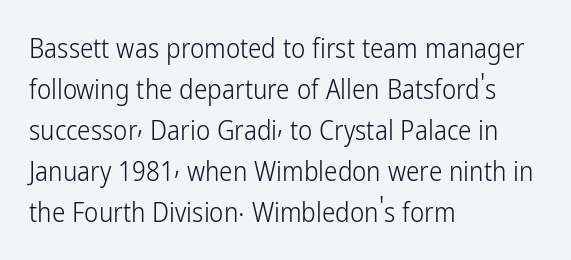
On a weight scale, this lands at 450 or below. The passage shown has conventional tracking throughout. A normal amount of white space separates one row of letters from the next. The rag falls on the right side of this text block.
